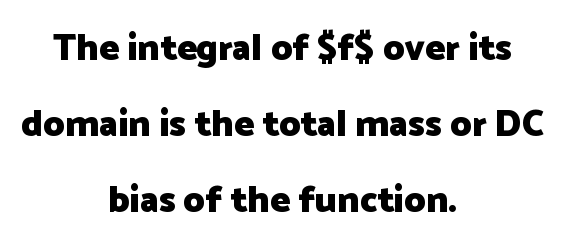
The leading is generous, giving the passage an open texture. Quick note: not italic, upright. Each word holds together tightly as a unit, with standard inter-letter gaps. This sample is center-justified, so both line endings float freely.
